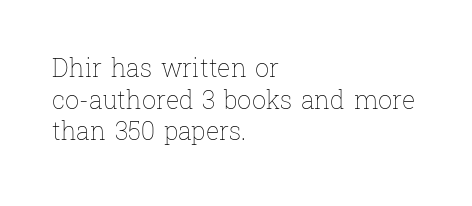
Q: Is the text bold? A: No.
Q: Is the text italic (slanted)? A: No, it is upright.
Q: Is the text underlined? A: No.
Q: How is the paragraph aligned? A: Left-aligned.
Q: Is the spacing between letters normal or unusually wide? A: Normal.
Q: Is the spacing between lines tight, normal or loose? A: Normal.
